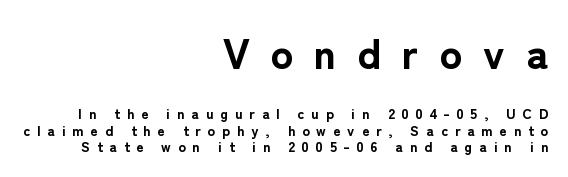
The image shows 42 px bold sans-serif type, upright; set right-aligned, line spacing 1.16x, unusually wide letter spacing (+0.5 em), not underlined; the first (top) block is 3.0x larger; low stroke contrast and a medium x-height.
